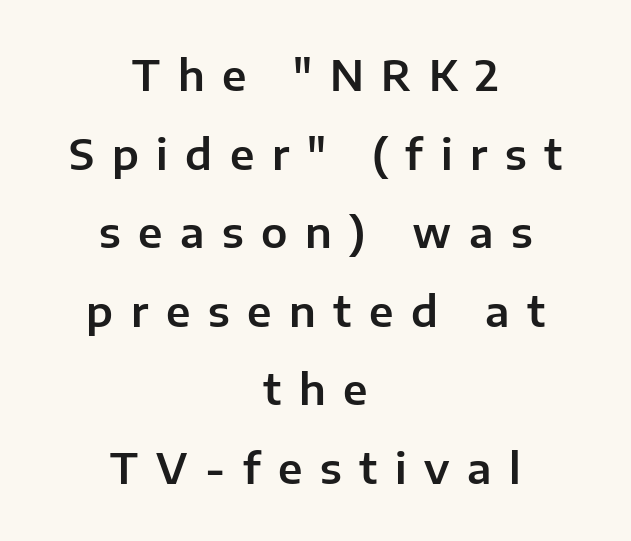
The baseline area is clear. Tracking value appears strongly positive — letters spread wide. These lines are composed in type without serifs. This rendering uses center alignment, leaving both contours irregular but symmetric.
